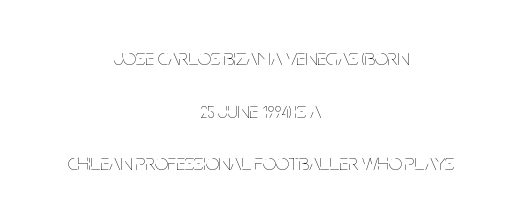
{"italic": "no", "bold": "no", "underline": "no", "align": "center", "line_spacing": "loose", "line_spacing_ratio": 2.29, "letter_spacing": "normal", "letter_spacing_em": 0.0, "glyph_px": 23}
